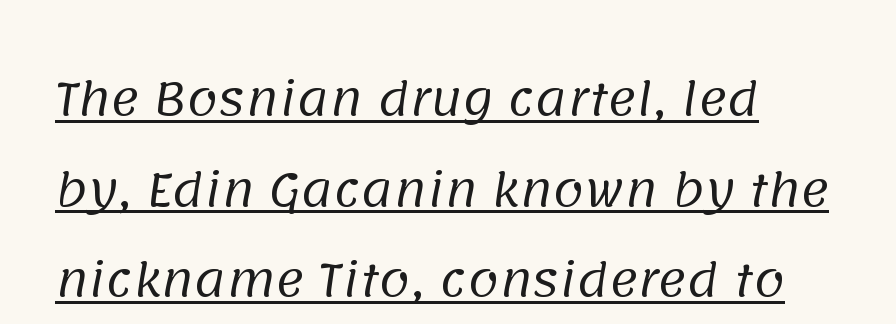
The image shows 44 px regular-weight sans-serif type; set left-aligned, loose line spacing (2.06x), normal letter spacing, underlined; low stroke contrast and a large x-height.
